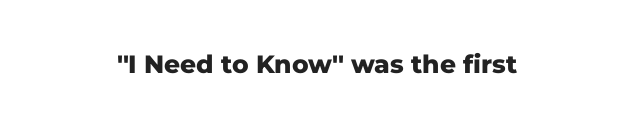
Q: Is the text bold? A: Yes.
Q: Is the text italic (slanted)? A: No, it is upright.
Q: Is the text underlined? A: No.
Q: How is the paragraph aligned? A: Centered.
Q: Is the spacing between letters normal or unusually wide? A: Normal.
